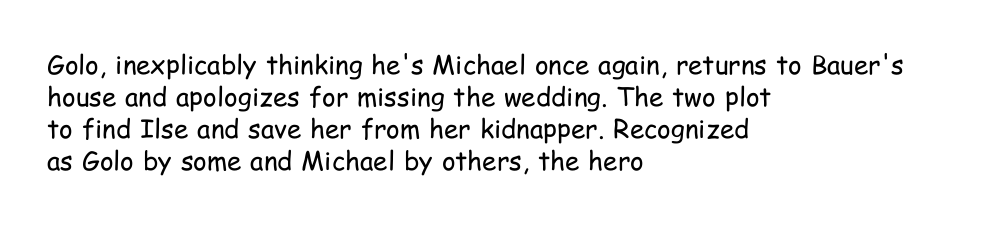
The passage shown is not underscored anywhere. Words appear dense and cohesive because spacing is normal. Alignment: flush left. Unlike italic type, these characters show no tilt at all.
